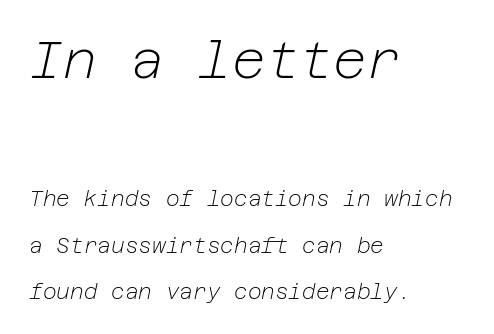
Rendered with sloped, italic letterforms. You could call the tracking neutral — neither tight nor loose. A great deal of white space separates one row of letters from the next. The rag falls on the right side of this text block. Bigger letters appear in the top chunk; the bottom chunk is reduced.
